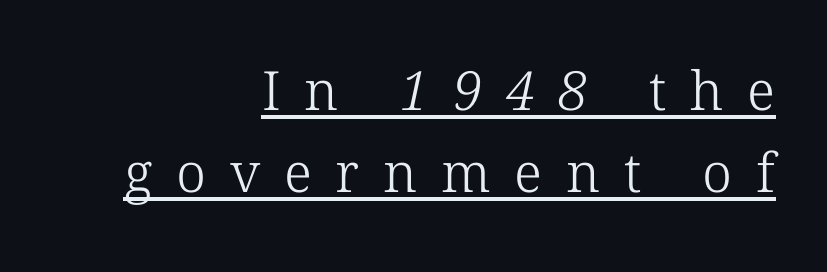
Q: Is the text bold? A: No.
Q: Is the typeface a serif or a sans-serif typeface? A: Serif.
Q: Is the text underlined? A: Yes.
Q: How is the paragraph aligned? A: Right-aligned.
Q: Is the spacing between letters normal or unusually wide? A: Unusually wide.
Q: Is the spacing between lines tight, normal or loose? A: Normal.
Q: Width (condensed, normal, or wide)? A: Normal.
Q: Stroke contrast? A: Low.
Q: x-height? A: Medium.
Q: Monospaced? A: No.
